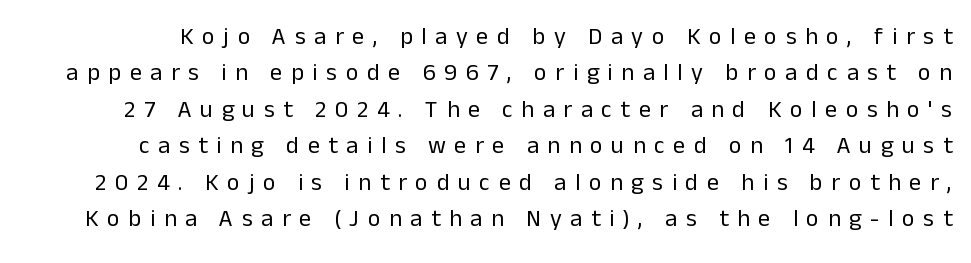
The image shows 24 px text type, upright; set normal line spacing (1.52x), unusually wide letter spacing (+0.36 em), not underlined.
